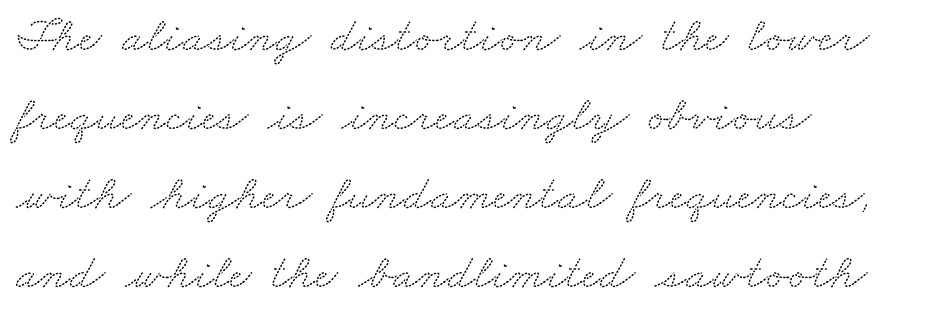
The image shows 50 px wide serif type; set left-aligned, normal line spacing (1.58x), normal letter spacing, not underlined; medium stroke contrast and a small x-height.
